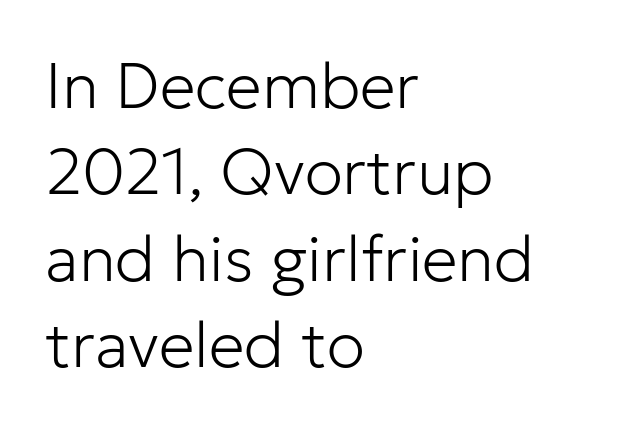
{"serif": "no", "italic": "no", "bold": "no", "weight": "light", "width": "normal", "stroke_contrast": "low", "x_height": "medium", "monospaced": "no", "underline": "no", "align": "left", "line_spacing": "normal", "line_spacing_ratio": 1.35, "letter_spacing": "normal", "letter_spacing_em": 0.0, "glyph_px": 64}
